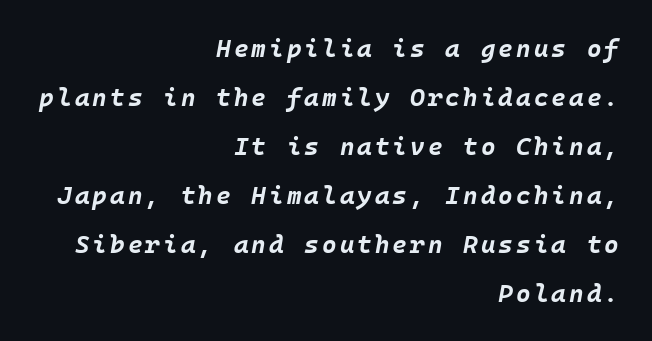
{"italic": "yes", "lean": "right", "slant_degrees": 10, "bold": "yes", "underline": "no", "align": "right", "line_spacing": "loose", "line_spacing_ratio": 1.96, "glyph_px": 25}
